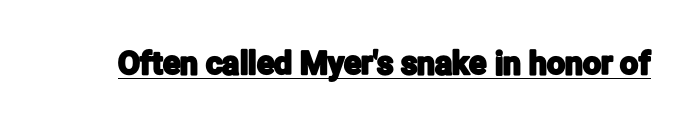
The image shows 32 px condensed sans-serif type, upright; set normal letter spacing, underlined; low stroke contrast and a medium x-height.
